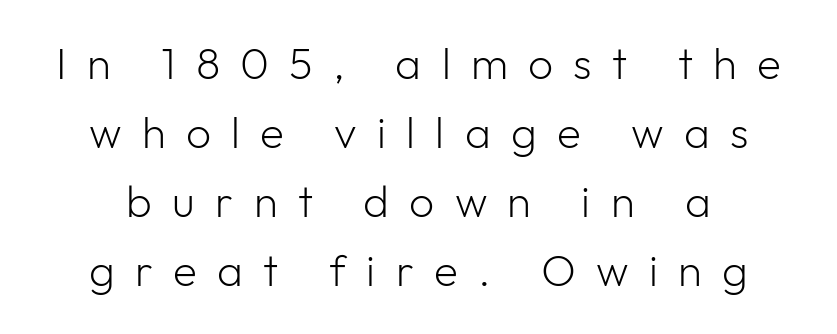
The image shows 44 px light sans-serif type, upright; set normal line spacing (1.57x), unusually wide letter spacing (+0.46 em), not underlined; low stroke contrast and a medium x-height.
